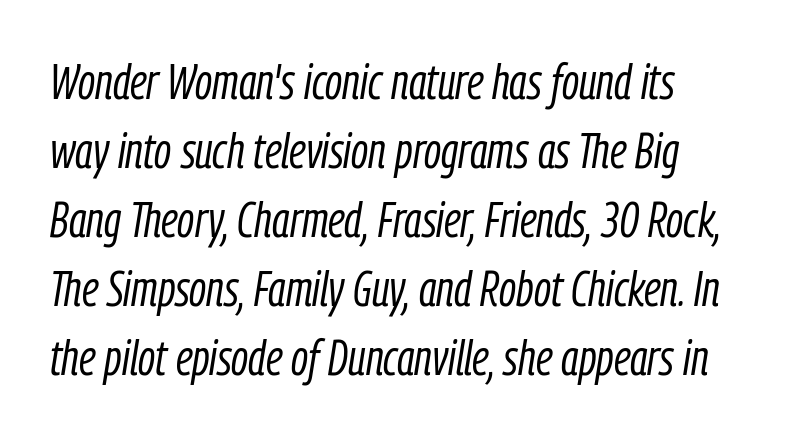
Stems and bowls with no extra thickness — not bold. Slant detected: the letters are inclined. Just letters on the line, the space beneath them empty. These lines sit exactly where default settings would place them.
